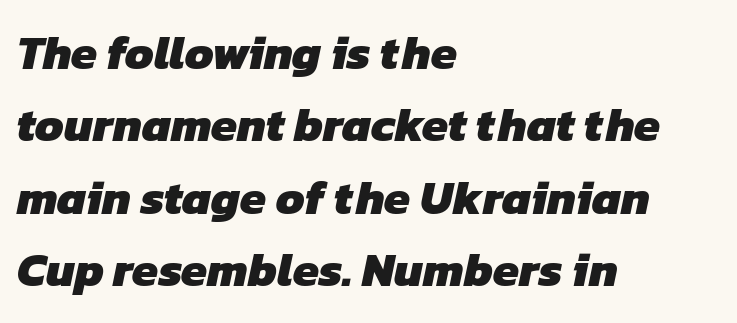
The vertical gap from one line to the next is medium. Set as a true bold cut, around the 700 mark. A sans-serif font was chosen for this passage. These lines keep a tight, regular rhythm from letter to letter. The passage shown is typed in a proportional face where columns would drift. Words float on clear page, feet unadorned.
